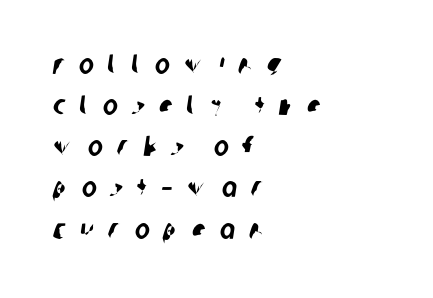
{"serif": "no", "width": "condensed", "stroke_contrast": "low", "x_height": "large", "monospaced": "no", "underline": "no", "align": "left", "line_spacing": "normal", "line_spacing_ratio": 1.47, "letter_spacing": "wide", "letter_spacing_em": 0.5, "glyph_px": 28}
